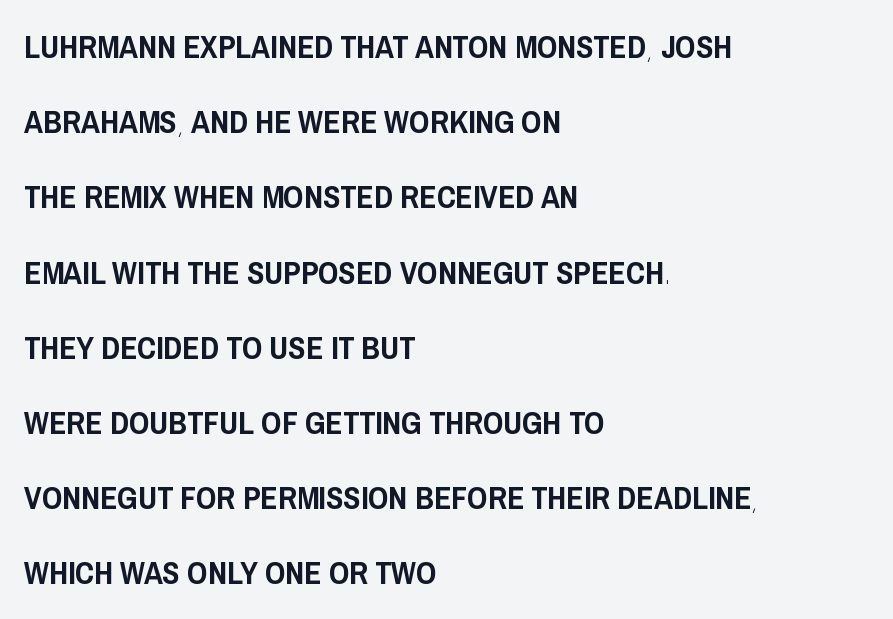
The image shows 32 px condensed sans-serif type, upright; set left-aligned, loose line spacing (2.35x), normal letter spacing, not underlined; low stroke contrast and a large x-height.
